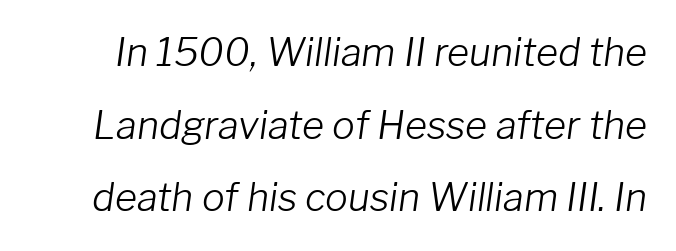
Q: Is the text bold? A: No.
Q: Is the text italic (slanted)? A: Yes, it leans right by about 8 degrees.
Q: Is the text underlined? A: No.
Q: Is the spacing between letters normal or unusually wide? A: Normal.
Q: Is the spacing between lines tight, normal or loose? A: Loose.
Q: Width (condensed, normal, or wide)? A: Normal.
Q: Stroke contrast? A: Low.
Q: x-height? A: Medium.
Q: Monospaced? A: No.
